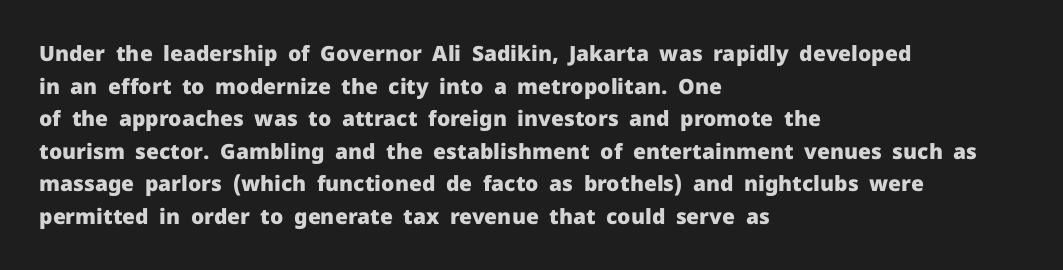
The image shows 21 px bold type, upright; set left-aligned, normal line spacing (1.55x), normal letter spacing, not underlined.
